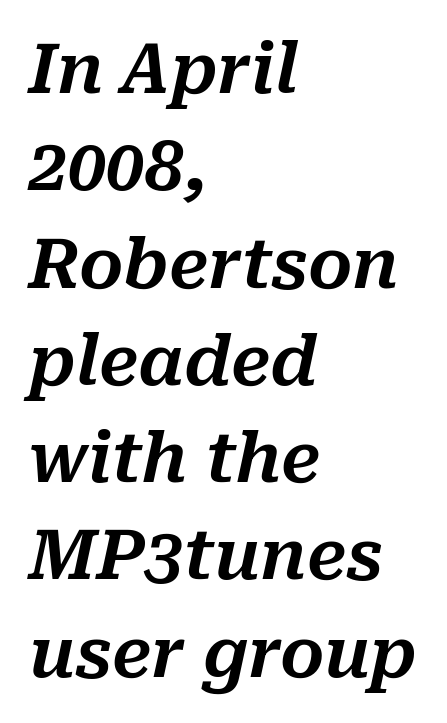
Words float on clear page, feet unadorned. Left-aligned paragraph, ragged on the right. Note the varied advance widths — an 'i' is clearly narrower than an 'm'. Nobody touched the tracking dial on this one. Posture: slanted.
